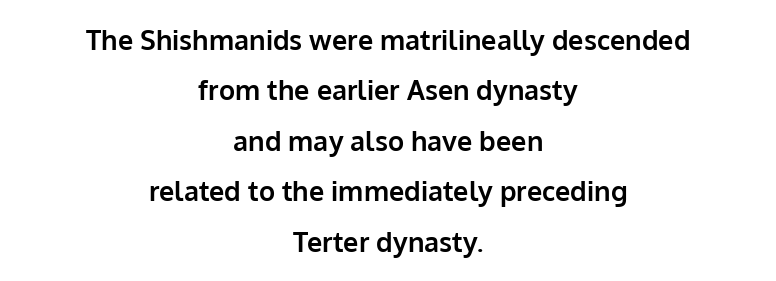
{"italic": "no", "bold": "yes", "underline": "no", "align": "center", "line_spacing_ratio": 1.87, "letter_spacing": "normal", "letter_spacing_em": 0.0, "glyph_px": 27}
